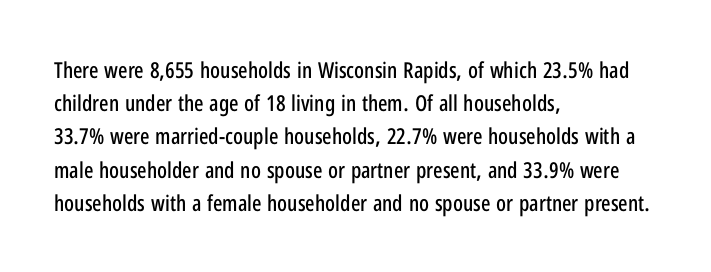
The image shows 22 px text type, upright; set left-aligned, normal line spacing (1.51x), normal letter spacing, not underlined.
